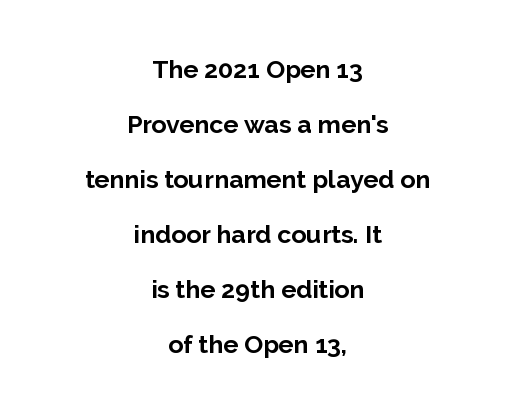
Reading down the column, the eye jumps a long way to each next line. Where is the straight margin? There isn't one; the lines are centered. Look at the tracking — it's just the regular setting, nothing added. Quick note: underline off. On the weight axis this lands at bold, roughly 700.
